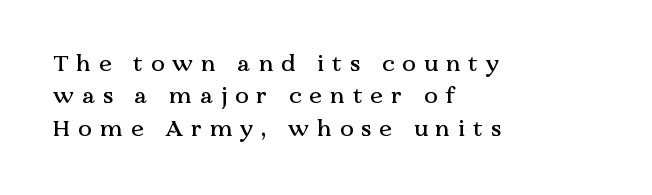
{"italic": "no", "underline": "no", "align": "left", "line_spacing": "normal", "line_spacing_ratio": 1.41, "letter_spacing": "wide", "letter_spacing_em": 0.35, "glyph_px": 23}
